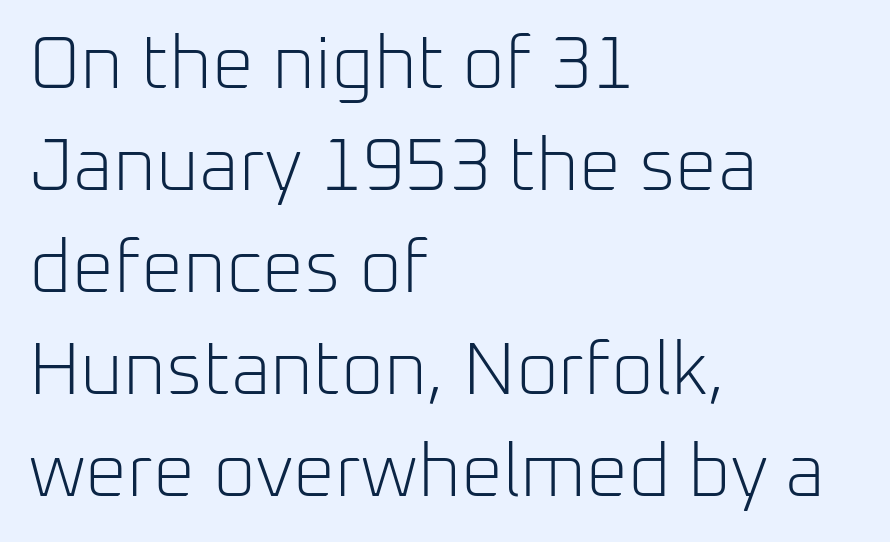
The image shows 74 px light sans-serif type, upright; set left-aligned, normal line spacing (1.38x), normal letter spacing, not underlined; low stroke contrast and a medium x-height.
